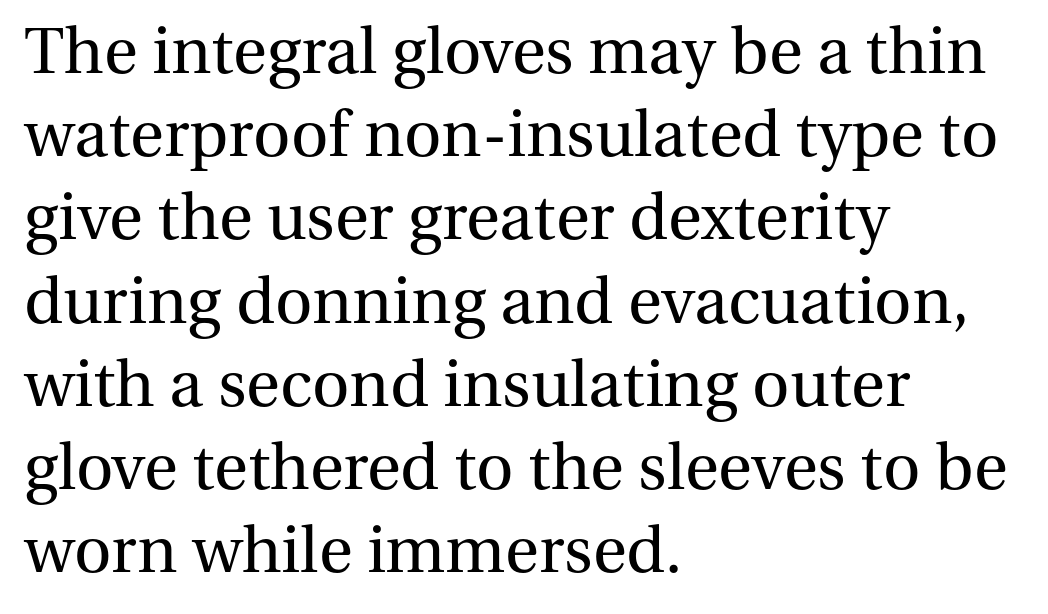
Type style note: has serifs. When letters stand straight like this, we call the style roman or upright. The lines sit at an ordinary, default distance from one another. A clean baseline with only descenders dipping below it. You could not count columns in this text — the font is proportionally spaced.
